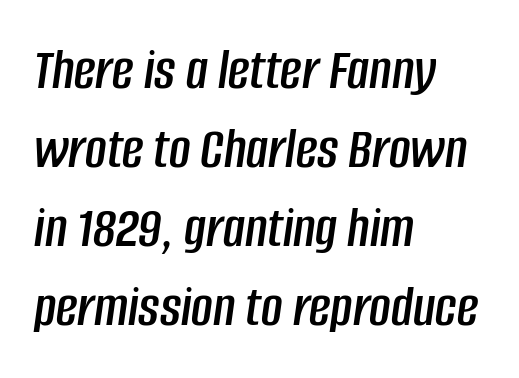
Q: Is the text italic (slanted)? A: Yes, it leans right by about 8 degrees.
Q: Is the text underlined? A: No.
Q: How is the paragraph aligned? A: Left-aligned.
Q: Is the spacing between letters normal or unusually wide? A: Normal.
Q: Is the spacing between lines tight, normal or loose? A: Normal.
Q: Width (condensed, normal, or wide)? A: Condensed.
Q: Stroke contrast? A: Low.
Q: x-height? A: Large.
Q: Monospaced? A: No.
